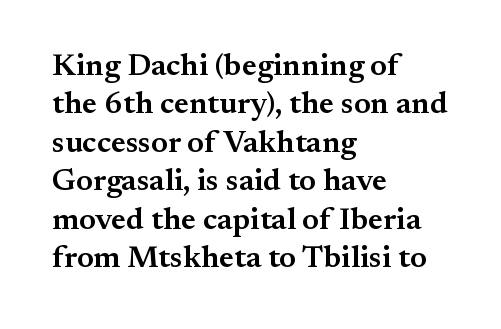
Q: Is the text bold? A: Semi-bold.
Q: Is the text italic (slanted)? A: No, it is upright.
Q: Is the typeface a serif or a sans-serif typeface? A: Serif.
Q: Is the text underlined? A: No.
Q: How is the paragraph aligned? A: Left-aligned.
Q: Is the spacing between letters normal or unusually wide? A: Normal.
Q: Width (condensed, normal, or wide)? A: Normal.
Q: Stroke contrast? A: Medium.
Q: x-height? A: Small.
Q: Monospaced? A: No.
